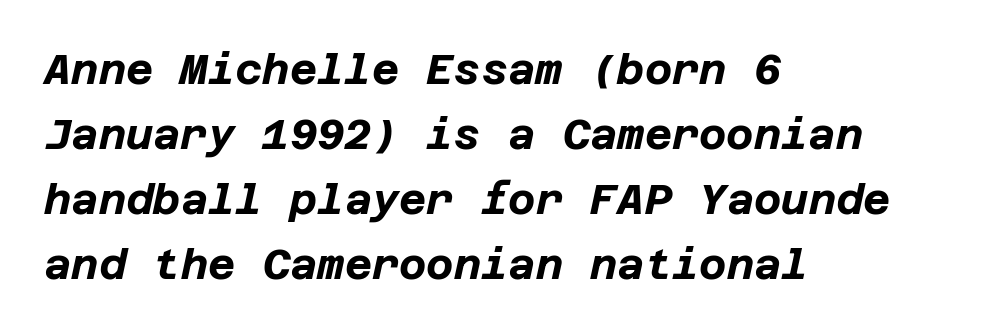
Q: Is the text bold? A: Yes.
Q: Is the text italic (slanted)? A: Yes, it leans right by about 12 degrees.
Q: Is the text underlined? A: No.
Q: How is the paragraph aligned? A: Left-aligned.
Q: Is the spacing between letters normal or unusually wide? A: Normal.
Q: Is the spacing between lines tight, normal or loose? A: Normal.
Q: Width (condensed, normal, or wide)? A: Normal.
Q: Stroke contrast? A: Low.
Q: x-height? A: Large.
